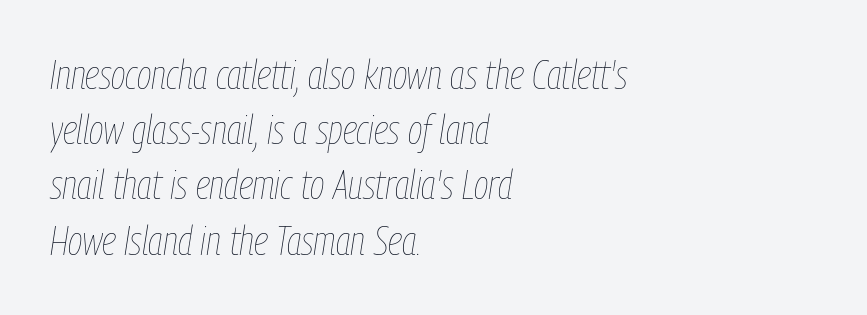
Q: Is the text bold? A: No.
Q: Is the text italic (slanted)? A: Yes, it leans right by about 9 degrees.
Q: Is the text underlined? A: No.
Q: How is the paragraph aligned? A: Left-aligned.
Q: Is the spacing between letters normal or unusually wide? A: Normal.
Q: Is the spacing between lines tight, normal or loose? A: Normal.
Q: Width (condensed, normal, or wide)? A: Condensed.
Q: Stroke contrast? A: Low.
Q: x-height? A: Medium.
Q: Monospaced? A: No.
